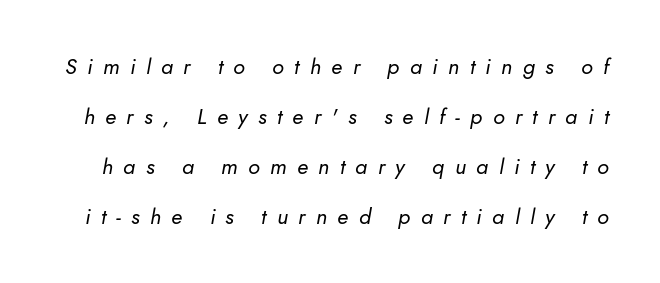
{"italic": "yes", "lean": "right", "slant_degrees": 10, "bold": "no", "underline": "no", "line_spacing": "loose", "line_spacing_ratio": 2.27, "letter_spacing": "wide", "letter_spacing_em": 0.47, "glyph_px": 22}
